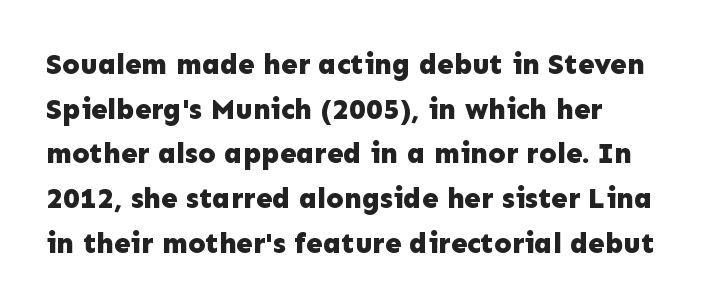
The image shows 29 px bold sans-serif type, upright; set left-aligned, normal line spacing (1.54x), normal letter spacing, not underlined; low stroke contrast and a medium x-height.
